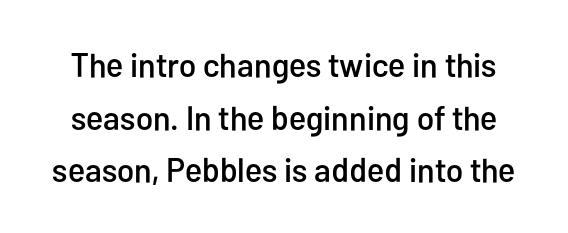
Q: Is the text italic (slanted)? A: No, it is upright.
Q: Is the typeface a serif or a sans-serif typeface? A: Sans-serif.
Q: Is the text underlined? A: No.
Q: Is the spacing between letters normal or unusually wide? A: Normal.
Q: Is the spacing between lines tight, normal or loose? A: Normal.
Q: Width (condensed, normal, or wide)? A: Condensed.
Q: Stroke contrast? A: Low.
Q: x-height? A: Medium.
Q: Monospaced? A: No.
